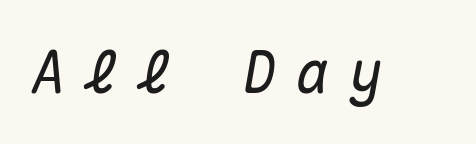
Q: Is the text italic (slanted)? A: Yes, it leans right by about 10 degrees.
Q: Is the text underlined? A: No.
Q: Is the spacing between letters normal or unusually wide? A: Unusually wide.
Q: Width (condensed, normal, or wide)? A: Normal.
Q: Stroke contrast? A: Medium.
Q: x-height? A: Medium.
Q: Monospaced? A: Yes.
